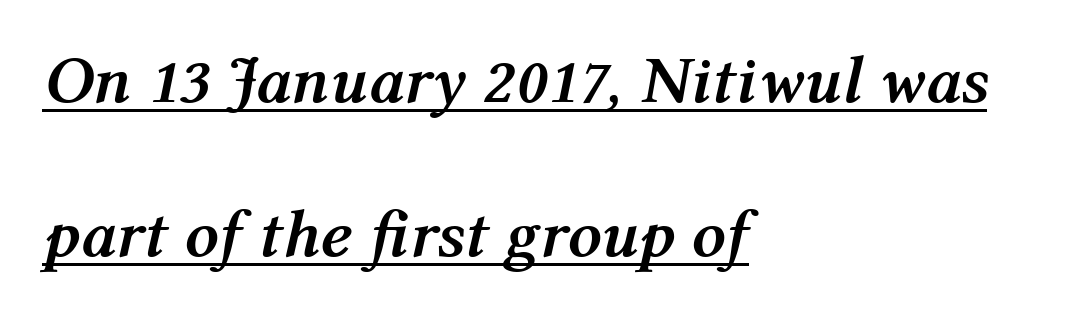
Q: Is the text bold? A: Yes.
Q: Is the text italic (slanted)? A: Yes, it leans right by about 12 degrees.
Q: Is the text underlined? A: Yes.
Q: How is the paragraph aligned? A: Left-aligned.
Q: Is the spacing between letters normal or unusually wide? A: Normal.
Q: Is the spacing between lines tight, normal or loose? A: Loose.
Q: Width (condensed, normal, or wide)? A: Normal.
Q: Stroke contrast? A: Medium.
Q: x-height? A: Medium.
Q: Monospaced? A: No.
